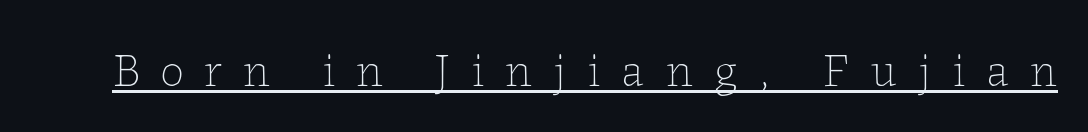
Q: Is the text bold? A: No.
Q: Is the text italic (slanted)? A: No, it is upright.
Q: Is the text underlined? A: Yes.
Q: Is the spacing between letters normal or unusually wide? A: Unusually wide.
Q: Width (condensed, normal, or wide)? A: Normal.
Q: Stroke contrast? A: Low.
Q: x-height? A: Medium.
Q: Monospaced? A: No.
